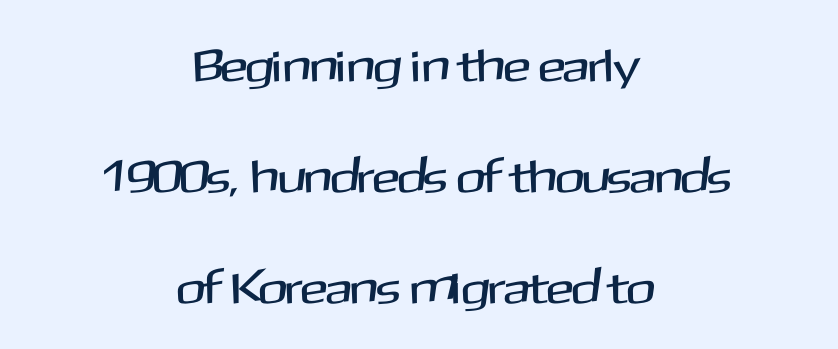
Q: Is the text italic (slanted)? A: No, it is upright.
Q: Is the typeface a serif or a sans-serif typeface? A: Sans-serif.
Q: Is the text underlined? A: No.
Q: How is the paragraph aligned? A: Centered.
Q: Is the spacing between letters normal or unusually wide? A: Normal.
Q: Is the spacing between lines tight, normal or loose? A: Loose.
Q: Width (condensed, normal, or wide)? A: Normal.
Q: Stroke contrast? A: Medium.
Q: x-height? A: Medium.
Q: Monospaced? A: No.
